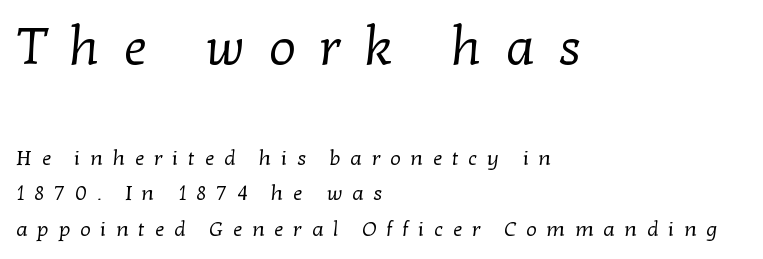
{"serif": "yes", "bold": "no", "weight": "regular", "width": "normal", "stroke_contrast": "low", "x_height": "medium", "monospaced": "no", "underline": "no", "align": "left", "line_spacing": "normal", "line_spacing_ratio": 1.68, "letter_spacing": "wide", "letter_spacing_em": 0.46, "larger_block": "first", "size_ratio": 2.48, "glyph_px": 52}
